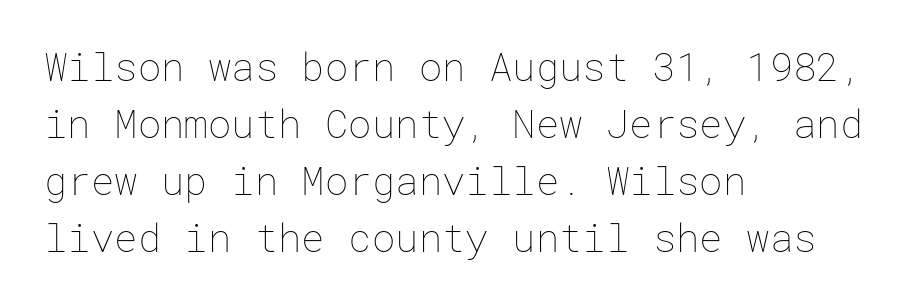
Q: Is the text bold? A: No.
Q: Is the text italic (slanted)? A: No, it is upright.
Q: Is the text underlined? A: No.
Q: How is the paragraph aligned? A: Left-aligned.
Q: Is the spacing between letters normal or unusually wide? A: Normal.
Q: Is the spacing between lines tight, normal or loose? A: Normal.
Q: Width (condensed, normal, or wide)? A: Normal.
Q: Stroke contrast? A: Low.
Q: x-height? A: Medium.
